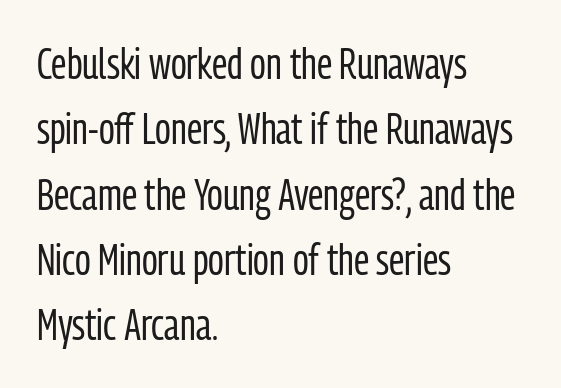
Q: Is the text bold? A: No.
Q: Is the text italic (slanted)? A: No, it is upright.
Q: Is the typeface a serif or a sans-serif typeface? A: Sans-serif.
Q: Is the text underlined? A: No.
Q: How is the paragraph aligned? A: Left-aligned.
Q: Is the spacing between letters normal or unusually wide? A: Normal.
Q: Is the spacing between lines tight, normal or loose? A: Normal.
Q: Width (condensed, normal, or wide)? A: Condensed.
Q: Stroke contrast? A: Low.
Q: x-height? A: Medium.
Q: Monospaced? A: No.
